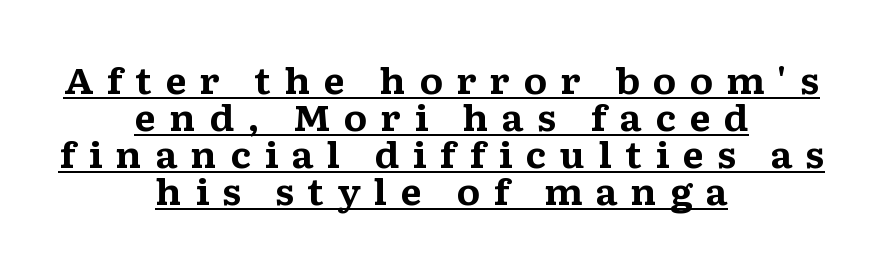
Q: Is the text bold? A: Yes.
Q: Is the text italic (slanted)? A: No, it is upright.
Q: Is the typeface a serif or a sans-serif typeface? A: Serif.
Q: Is the text underlined? A: Yes.
Q: How is the paragraph aligned? A: Centered.
Q: Is the spacing between letters normal or unusually wide? A: Unusually wide.
Q: Is the spacing between lines tight, normal or loose? A: Tight.
Q: Width (condensed, normal, or wide)? A: Wide.
Q: Stroke contrast? A: Medium.
Q: x-height? A: Medium.
Q: Monospaced? A: No.
